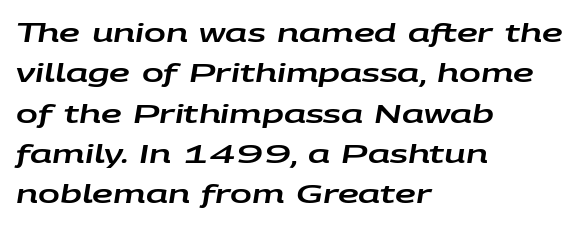
The image shows 26 px text type, italic (leaning right); set left-aligned, normal line spacing (1.55x), normal letter spacing, not underlined.
